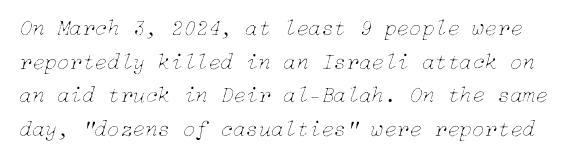
The image shows 23 px text type, italic (leaning right); set normal line spacing (1.46x), normal letter spacing, not underlined.
